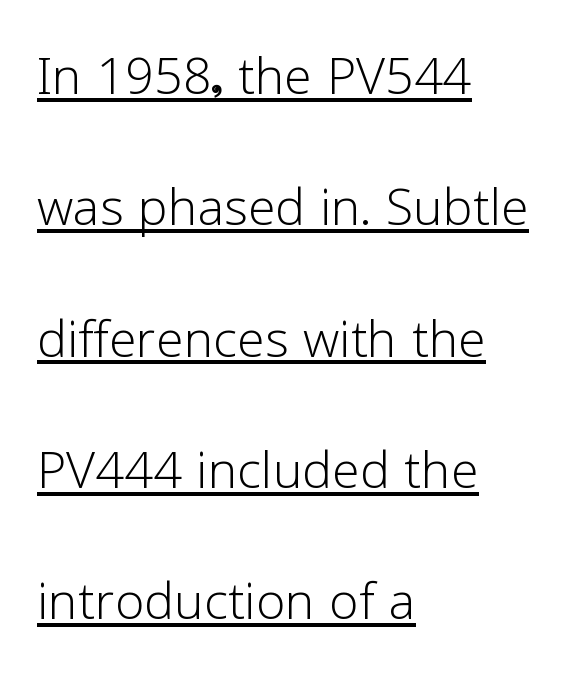
The image shows 67 px light sans-serif type, upright; set left-aligned, loose line spacing (1.96x), normal letter spacing, underlined; low stroke contrast and a medium x-height.
